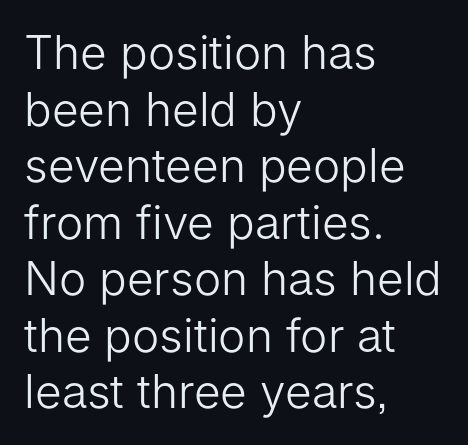
Q: Is the text bold? A: No.
Q: Is the text italic (slanted)? A: No, it is upright.
Q: Is the typeface a serif or a sans-serif typeface? A: Sans-serif.
Q: Is the text underlined? A: No.
Q: How is the paragraph aligned? A: Left-aligned.
Q: Is the spacing between letters normal or unusually wide? A: Normal.
Q: Width (condensed, normal, or wide)? A: Normal.
Q: Stroke contrast? A: Low.
Q: x-height? A: Medium.
Q: Monospaced? A: No.
